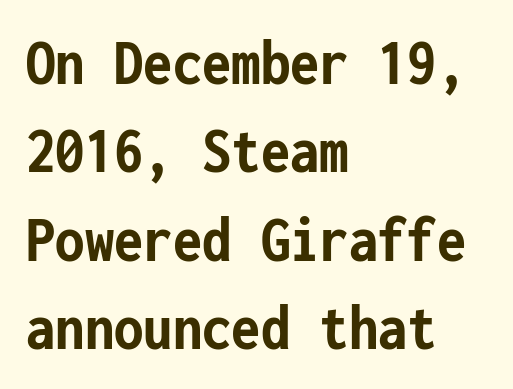
{"serif": "no", "italic": "no", "bold": "yes", "weight": "semibold", "width": "condensed", "stroke_contrast": "low", "x_height": "medium", "monospaced": "yes", "underline": "no", "align": "left", "line_spacing": "normal", "line_spacing_ratio": 1.32, "letter_spacing": "normal", "letter_spacing_em": 0.0, "glyph_px": 67}
